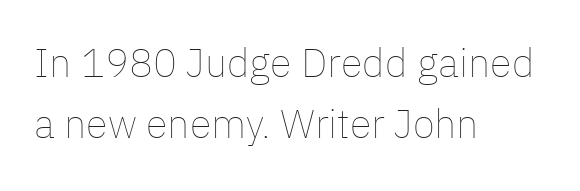
Q: Is the text bold? A: No.
Q: Is the text italic (slanted)? A: No, it is upright.
Q: Is the text underlined? A: No.
Q: How is the paragraph aligned? A: Left-aligned.
Q: Is the spacing between letters normal or unusually wide? A: Normal.
Q: Is the spacing between lines tight, normal or loose? A: Normal.
Q: Width (condensed, normal, or wide)? A: Normal.
Q: Stroke contrast? A: Low.
Q: x-height? A: Medium.
Q: Monospaced? A: No.
